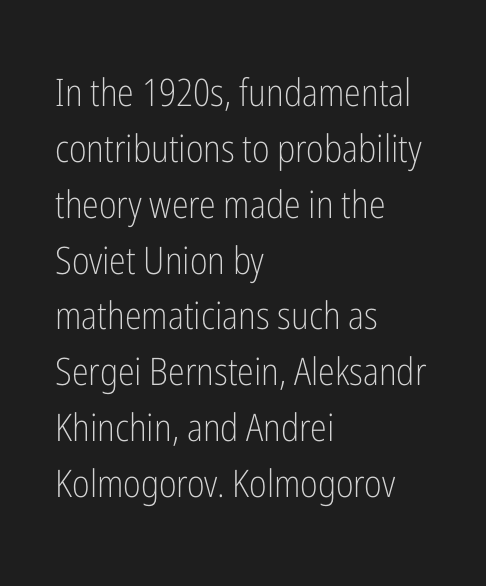
Horizontally, the lines are justified to the leading edge only. Varying glyph widths throughout — classic text-font behaviour. Regular leading. Grotesque or geometric, the face here clearly has no serifs. The gap between lines stays unmarked.
